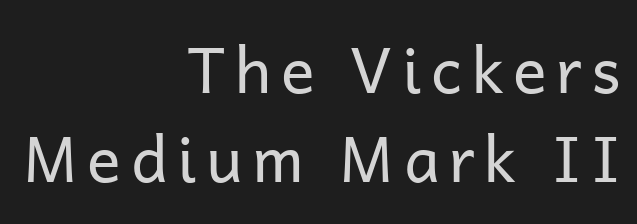
Q: Is the text bold? A: No.
Q: Is the text italic (slanted)? A: No, it is upright.
Q: Is the typeface a serif or a sans-serif typeface? A: Sans-serif.
Q: Is the text underlined? A: No.
Q: How is the paragraph aligned? A: Right-aligned.
Q: Is the spacing between lines tight, normal or loose? A: Normal.
Q: Width (condensed, normal, or wide)? A: Normal.
Q: Stroke contrast? A: Low.
Q: x-height? A: Medium.
Q: Monospaced? A: No.
